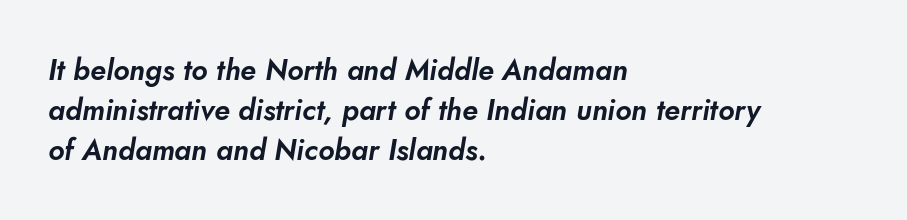
Q: Is the typeface a serif or a sans-serif typeface? A: Sans-serif.
Q: Is the text underlined? A: No.
Q: How is the paragraph aligned? A: Left-aligned.
Q: Is the spacing between letters normal or unusually wide? A: Normal.
Q: Is the spacing between lines tight, normal or loose? A: Normal.
Q: Width (condensed, normal, or wide)? A: Normal.
Q: Stroke contrast? A: Low.
Q: x-height? A: Small.
Q: Monospaced? A: No.
